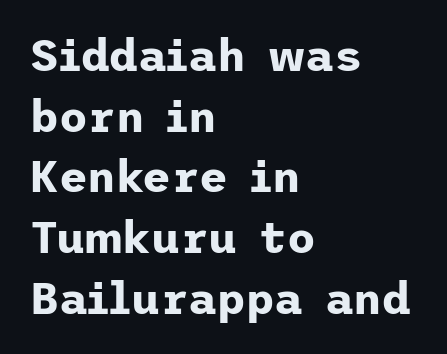
Q: Is the text bold? A: Yes.
Q: Is the text italic (slanted)? A: No, it is upright.
Q: Is the typeface a serif or a sans-serif typeface? A: Sans-serif.
Q: Is the text underlined? A: No.
Q: How is the paragraph aligned? A: Left-aligned.
Q: Is the spacing between letters normal or unusually wide? A: Normal.
Q: Is the spacing between lines tight, normal or loose? A: Normal.
Q: Width (condensed, normal, or wide)? A: Normal.
Q: Stroke contrast? A: Low.
Q: x-height? A: Medium.
